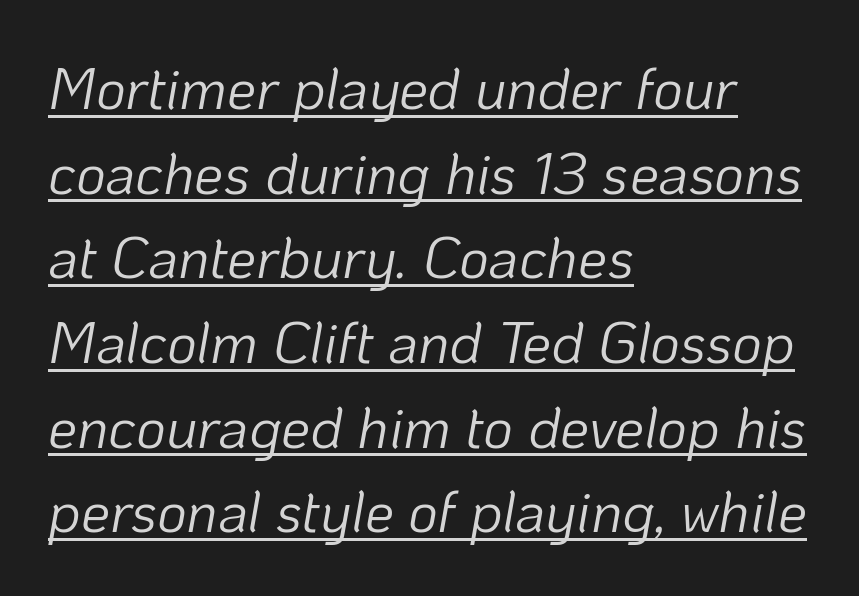
The words here are underlined. Compared with typical body copy, the letter spacing here is the same. Looks like regular typesetting: each glyph gets only the width it needs. The specimen reads as italic at a glance.
